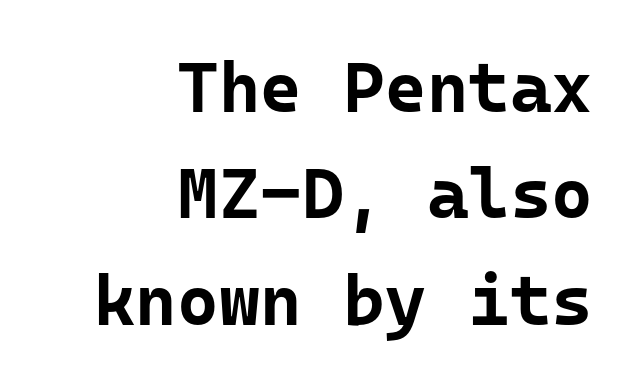
These lines keep a tight, regular rhythm from letter to letter. The lines are quadded right. This is roman type, the default non-slanted kind. Words float on clear page, feet unadorned. The characters display no serif detailing; their extremities are plain. The line-height multiplier appears to be the usual default.
